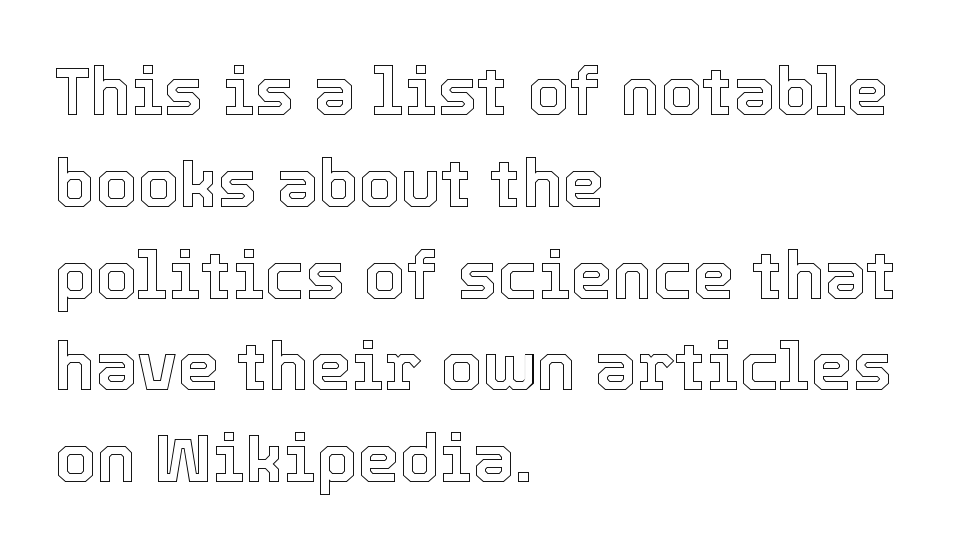
{"italic": "no", "width": "normal", "x_height": "medium", "monospaced": "no", "underline": "no", "align": "left", "line_spacing": "normal", "line_spacing_ratio": 1.37, "letter_spacing": "normal", "letter_spacing_em": 0.0, "glyph_px": 67}
